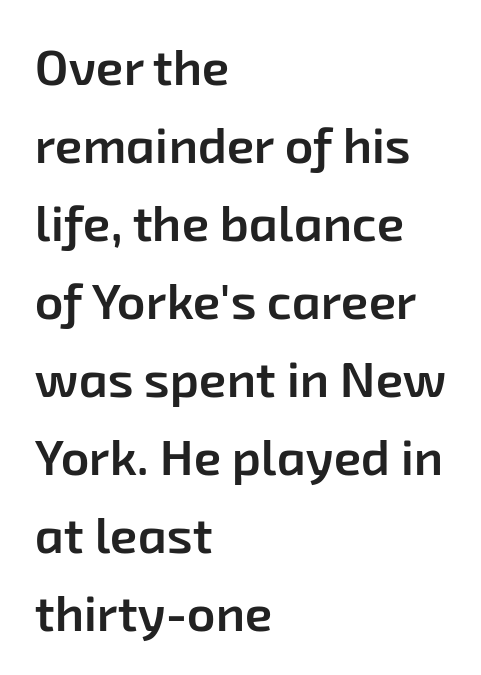
Only glyphs here, with clear space below each row. The designer left line spacing at the default. Look at the tracking — it's just the regular setting, nothing added. A typesetter would call this proportional, since set widths differ per character. Are there feet on the stems? There aren't — it's a sans. Casual observation: everything's shoved over to the left.
